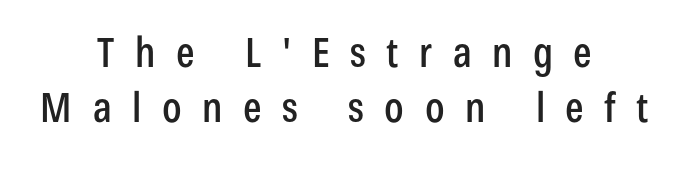
The image shows 41 px condensed sans-serif type, upright; set centered, normal line spacing (1.35x), unusually wide letter spacing (+0.5 em), not underlined; low stroke contrast and a medium x-height.
